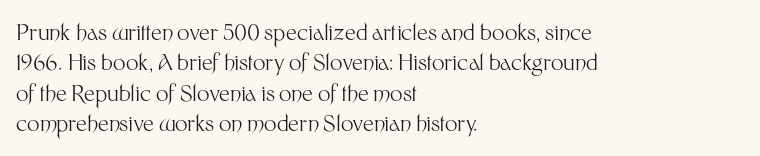
Q: Is the text bold? A: No.
Q: Is the text italic (slanted)? A: No, it is upright.
Q: Is the text underlined? A: No.
Q: How is the paragraph aligned? A: Left-aligned.
Q: Is the spacing between letters normal or unusually wide? A: Normal.
Q: Is the spacing between lines tight, normal or loose? A: Normal.
